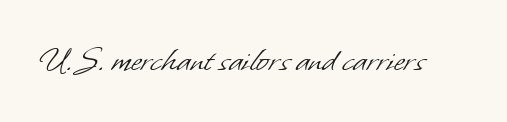
Q: Is the text bold? A: No.
Q: Is the typeface a serif or a sans-serif typeface? A: Sans-serif.
Q: Is the text underlined? A: No.
Q: Is the spacing between letters normal or unusually wide? A: Normal.
Q: Width (condensed, normal, or wide)? A: Normal.
Q: Stroke contrast? A: Low.
Q: x-height? A: Small.
Q: Monospaced? A: No.
